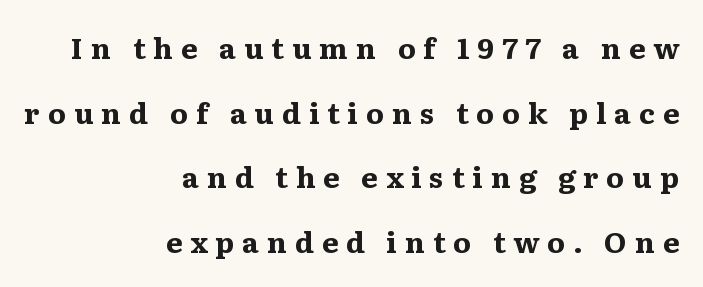
The image shows 29 px bold, wide serif type, upright; set right-aligned, loose line spacing (2.23x), unusually wide letter spacing (+0.27 em), not underlined; medium stroke contrast and a medium x-height.
